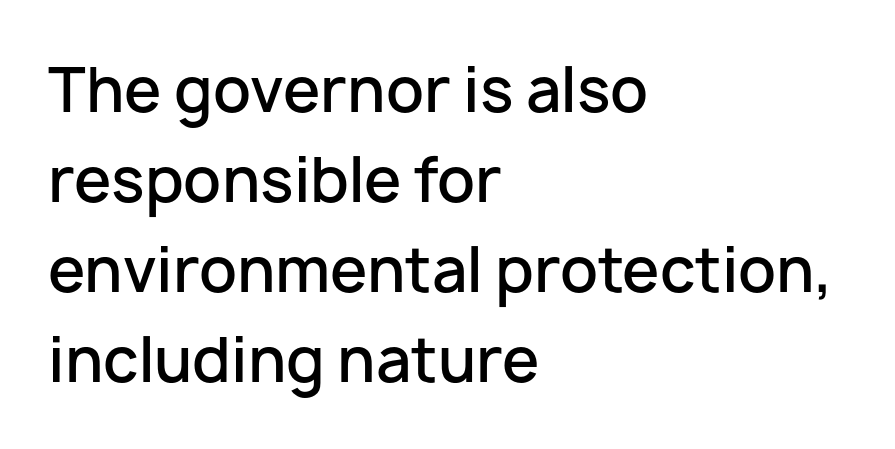
Emphasis by weight is partial: semibold. The typesetter chose a ragged-right arrangement here. Think of a printed novel: that variable character pitch is what you see here. You can tell from the bare stems that sans-serif type was used.
